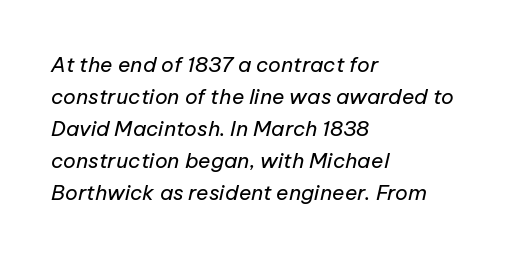
The image shows 21 px text type, italic (leaning right); set left-aligned, normal line spacing (1.52x), normal letter spacing, not underlined.
